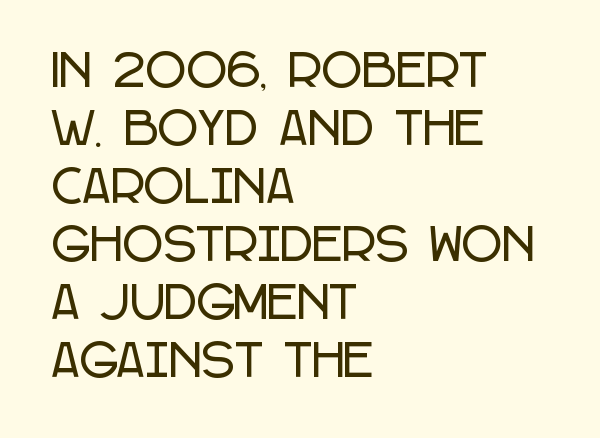
Q: Is the text italic (slanted)? A: No, it is upright.
Q: Is the typeface a serif or a sans-serif typeface? A: Sans-serif.
Q: Is the text underlined? A: No.
Q: How is the paragraph aligned? A: Left-aligned.
Q: Is the spacing between letters normal or unusually wide? A: Normal.
Q: Is the spacing between lines tight, normal or loose? A: Normal.
Q: Width (condensed, normal, or wide)? A: Condensed.
Q: Stroke contrast? A: Low.
Q: x-height? A: Large.
Q: Monospaced? A: No.
